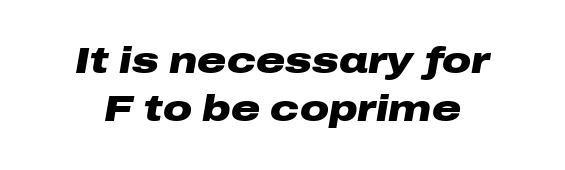
The image shows 36 px heavy, wide type, italic (leaning right); set normal line spacing (1.33x), normal letter spacing, not underlined; low stroke contrast and a medium x-height.
